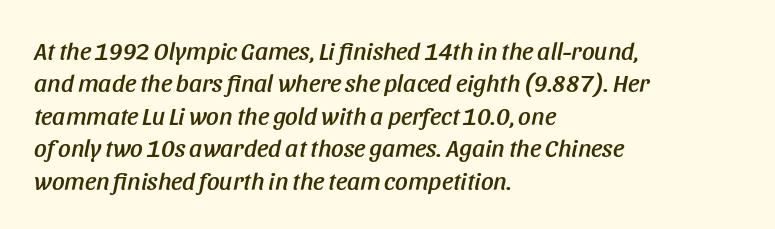
Q: Is the text italic (slanted)? A: Yes, it leans right by about 11 degrees.
Q: Is the text underlined? A: No.
Q: How is the paragraph aligned? A: Left-aligned.
Q: Is the spacing between letters normal or unusually wide? A: Normal.
Q: Is the spacing between lines tight, normal or loose? A: Normal.
